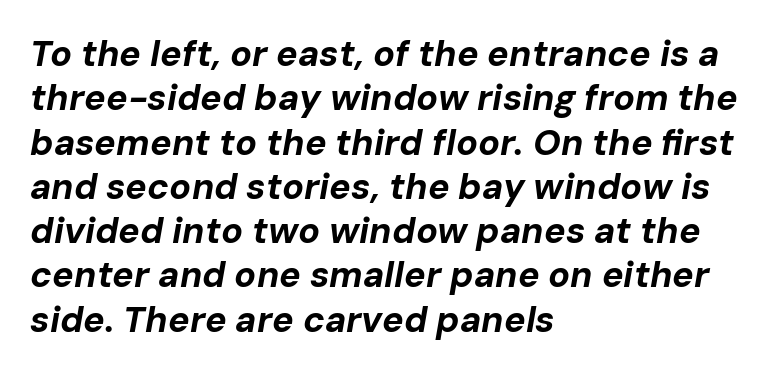
Q: Is the text bold? A: Yes.
Q: Is the text italic (slanted)? A: Yes, it leans right by about 10 degrees.
Q: Is the text underlined? A: No.
Q: How is the paragraph aligned? A: Left-aligned.
Q: Is the spacing between letters normal or unusually wide? A: Normal.
Q: Width (condensed, normal, or wide)? A: Normal.
Q: Stroke contrast? A: Low.
Q: x-height? A: Medium.
Q: Monospaced? A: No.
